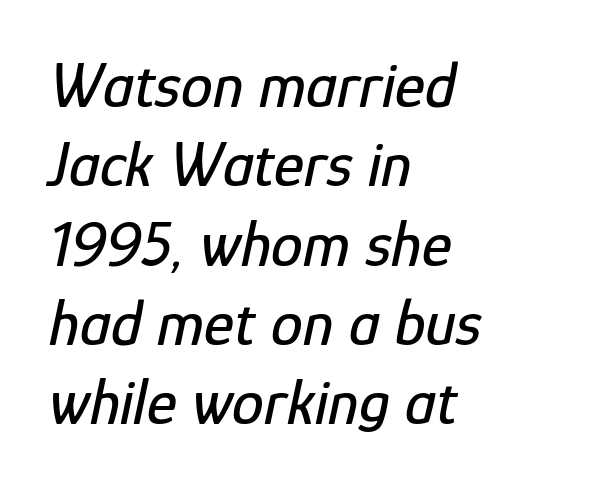
Character widths vary here, with narrow letters taking less room than wide ones. One-word summary of the alignment: left. Letter spacing: default. This rendering features lettering with no underline. The typography opts for an oblique posture over an upright one.
